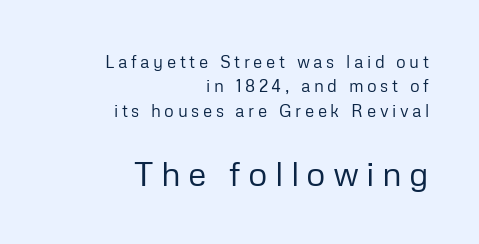
The axis of the letterforms is exactly vertical. The weight tops out at a normal text grade. Honestly, the letter spacing is so wide it's the main thing you notice. Of the two passages, the one underneath uses the larger point size. This rendering uses right alignment, leaving the left contour irregular.
